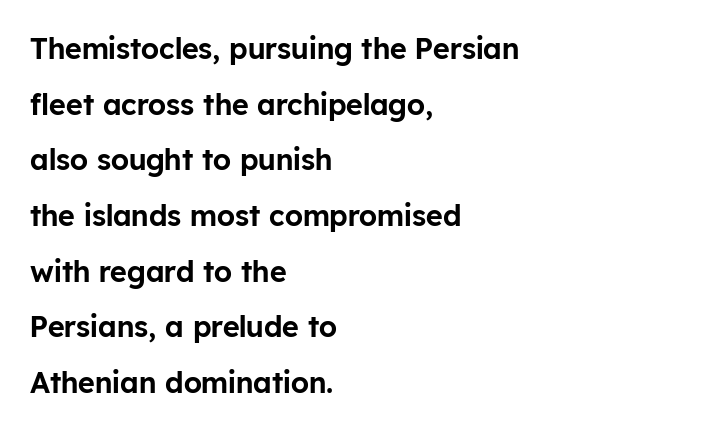
{"serif": "no", "italic": "no", "width": "normal", "stroke_contrast": "low", "x_height": "medium", "monospaced": "no", "underline": "no", "align": "left", "line_spacing": "loose", "line_spacing_ratio": 1.92, "letter_spacing": "normal", "letter_spacing_em": 0.0, "glyph_px": 29}
